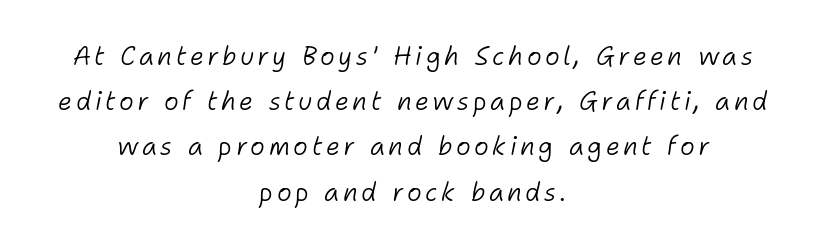
The passage shown is not bold in any degree. Only glyphs here, with clear space below each row. The lines are quadded center. The glyphs look as if they've been sheared to an angle.
